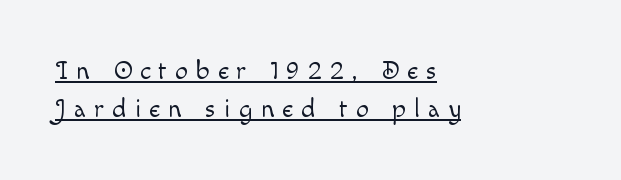
The image shows 26 px text type, upright; set left-aligned, normal line spacing (1.46x), unusually wide letter spacing (+0.31 em), underlined.
